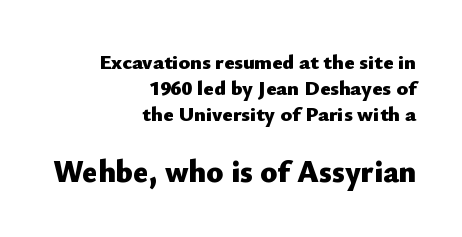
{"serif": "no", "italic": "no", "bold": "yes", "weight": "heavy", "width": "normal", "stroke_contrast": "low", "x_height": "small", "monospaced": "no", "underline": "no", "align": "right", "line_spacing_ratio": 1.24, "letter_spacing": "normal", "letter_spacing_em": 0.0, "larger_block": "second", "size_ratio": 1.48, "glyph_px": 31}
